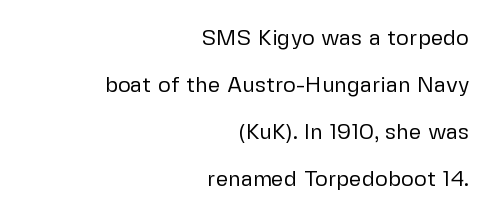
The image shows 22 px text type, upright; set right-aligned, loose line spacing (2.13x), normal letter spacing, not underlined.
